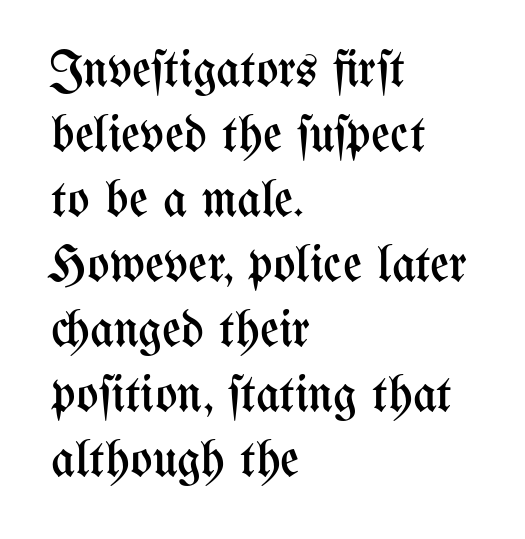
The cut favours lightness, reaching ordinary text weight at its darkest. Compared with typical paragraphs, the rows here are spaced about the same. A student would call this left alignment; a typographer would say flush left, rag right. Decoration check: the copy has no underline. Think of a printed novel: that variable character pitch is what you see here.
